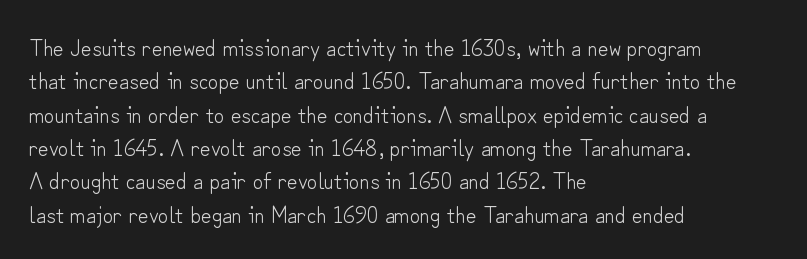
How would I describe the line gaps? Plain and ordinary. Just letters on the line, the space beneath them empty. Alignment: flush left. In terms of posture, this sample is upright.
